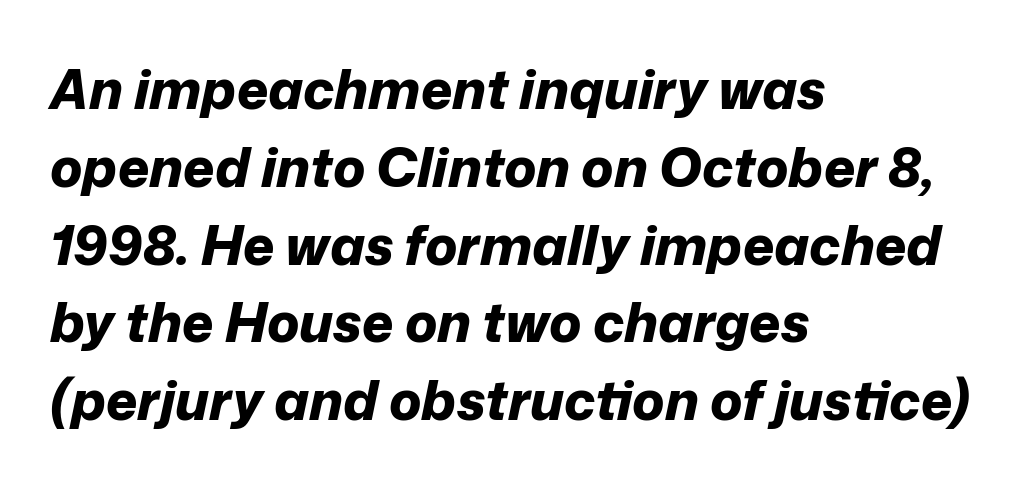
The image shows 54 px bold type, italic (leaning right); set left-aligned, normal line spacing (1.44x), normal letter spacing, not underlined; low stroke contrast and a medium x-height.
